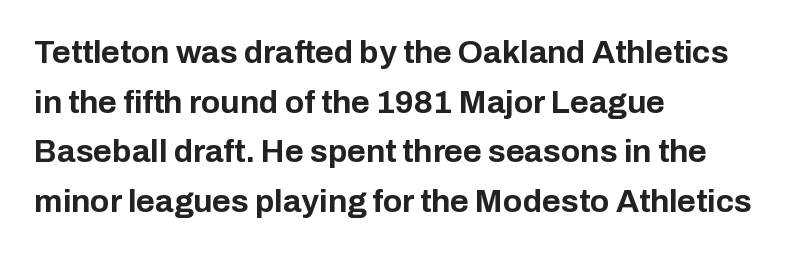
The image shows 32 px bold sans-serif type, upright; set left-aligned, normal line spacing (1.55x), normal letter spacing, not underlined; low stroke contrast and a medium x-height.
